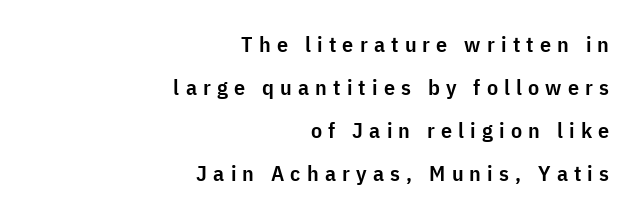
Q: Is the text bold? A: Semi-bold.
Q: Is the text italic (slanted)? A: No, it is upright.
Q: Is the text underlined? A: No.
Q: How is the paragraph aligned? A: Right-aligned.
Q: Is the spacing between letters normal or unusually wide? A: Unusually wide.
Q: Is the spacing between lines tight, normal or loose? A: Loose.
